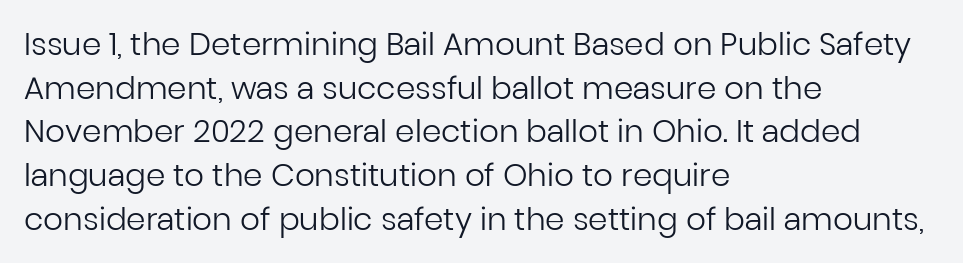
Q: Is the text bold? A: No.
Q: Is the text italic (slanted)? A: No, it is upright.
Q: Is the typeface a serif or a sans-serif typeface? A: Sans-serif.
Q: Is the text underlined? A: No.
Q: How is the paragraph aligned? A: Left-aligned.
Q: Is the spacing between letters normal or unusually wide? A: Normal.
Q: Is the spacing between lines tight, normal or loose? A: Normal.
Q: Width (condensed, normal, or wide)? A: Normal.
Q: Stroke contrast? A: Low.
Q: x-height? A: Medium.
Q: Monospaced? A: No.
